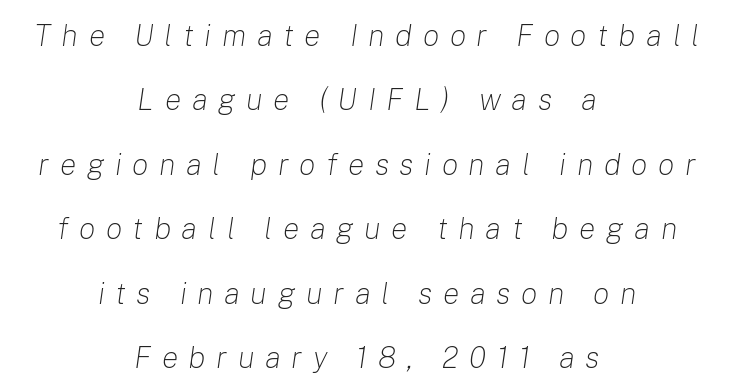
These lines stack symmetrically, like a column narrowing and widening about its center. Honestly, there is no underline to notice here at all. Vertically, the passage feels expansive, rows floating well apart. Each letter keeps its own natural width here, so spacing adapts to shape. Bold? No — there's no thickening of the strokes.
